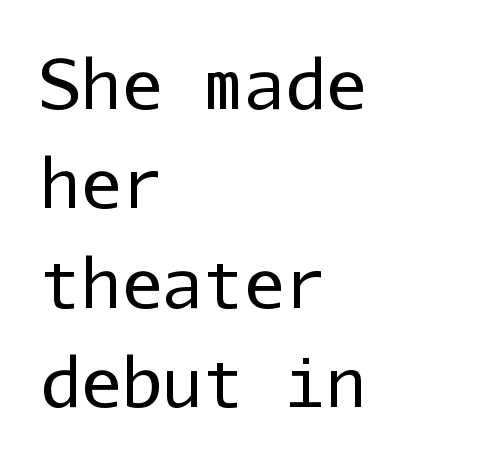
{"serif": "no", "italic": "no", "bold": "no", "weight": "regular", "width": "normal", "stroke_contrast": "low", "x_height": "medium", "monospaced": "yes", "underline": "no", "align": "left", "line_spacing": "normal", "line_spacing_ratio": 1.46, "letter_spacing": "normal", "letter_spacing_em": 0.0, "glyph_px": 68}
